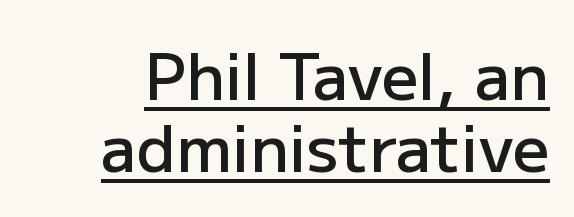
{"serif": "no", "italic": "no", "bold": "semi", "weight": "semibold", "width": "normal", "stroke_contrast": "low", "x_height": "medium", "monospaced": "no", "underline": "yes", "line_spacing": "tight", "line_spacing_ratio": 1.13, "letter_spacing": "normal", "letter_spacing_em": 0.0, "glyph_px": 64}
